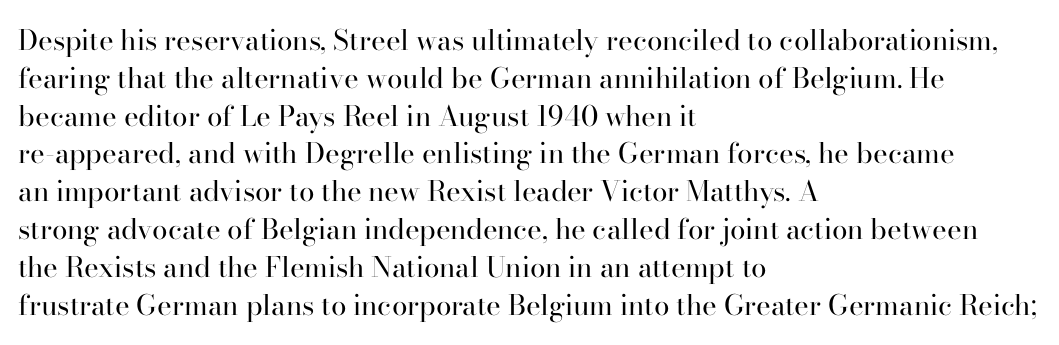
{"serif": "yes", "italic": "no", "bold": "no", "weight": "regular", "width": "normal", "stroke_contrast": "high", "x_height": "small", "monospaced": "no", "underline": "no", "align": "left", "line_spacing": "normal", "line_spacing_ratio": 1.35, "letter_spacing": "normal", "letter_spacing_em": 0.0, "glyph_px": 28}
